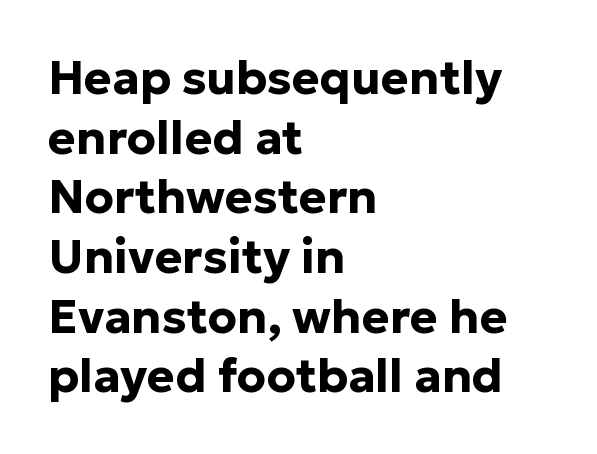
No italicization has been applied; the sample stays upright. Beneath every word, the page is bare. Tracking here is standard; glyphs follow each other at the usual distance. If you drew a ruler down the left edge, every line would touch it. Does the weight exceed regular? Yes, all the way to bold. Quick note: interline space is typical.
